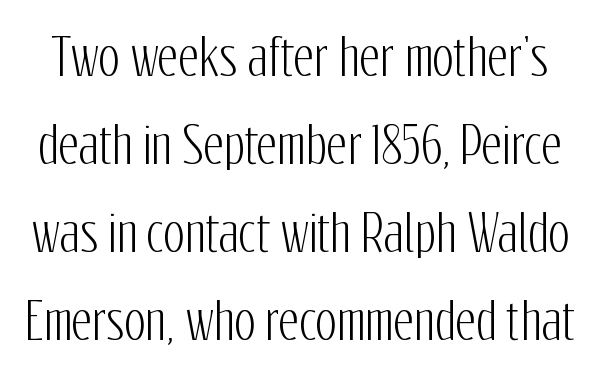
Q: Is the text italic (slanted)? A: No, it is upright.
Q: Is the typeface a serif or a sans-serif typeface? A: Sans-serif.
Q: Is the text underlined? A: No.
Q: Is the spacing between letters normal or unusually wide? A: Normal.
Q: Width (condensed, normal, or wide)? A: Condensed.
Q: Stroke contrast? A: Low.
Q: x-height? A: Medium.
Q: Monospaced? A: No.
